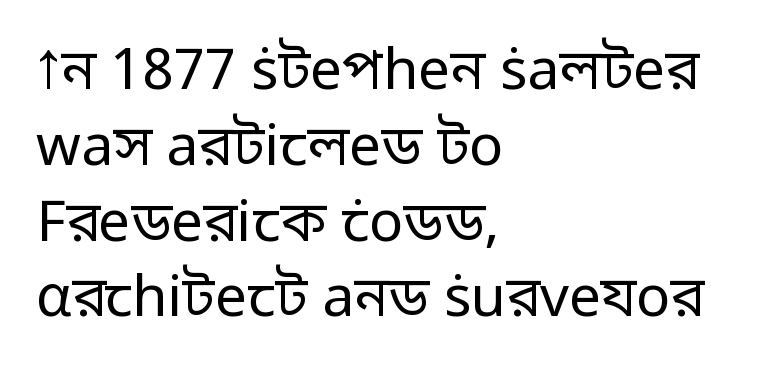
{"serif": "no", "italic": "no", "bold": "no", "weight": "regular", "width": "normal", "stroke_contrast": "low", "x_height": "medium", "monospaced": "no", "underline": "no", "align": "left", "line_spacing": "normal", "line_spacing_ratio": 1.33, "letter_spacing": "normal", "letter_spacing_em": 0.0, "glyph_px": 57}
